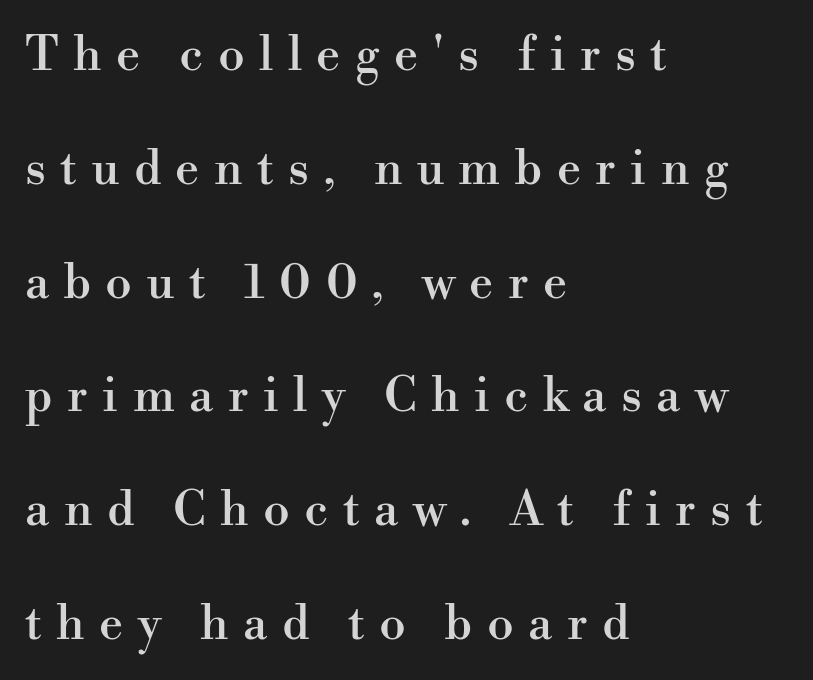
Q: Is the text italic (slanted)? A: No, it is upright.
Q: Is the typeface a serif or a sans-serif typeface? A: Serif.
Q: Is the text underlined? A: No.
Q: How is the paragraph aligned? A: Left-aligned.
Q: Is the spacing between letters normal or unusually wide? A: Unusually wide.
Q: Is the spacing between lines tight, normal or loose? A: Loose.
Q: Width (condensed, normal, or wide)? A: Normal.
Q: Stroke contrast? A: High.
Q: x-height? A: Small.
Q: Monospaced? A: No.
